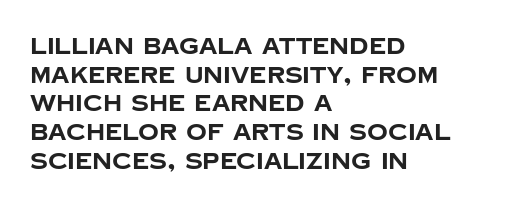
Q: Is the text bold? A: Yes.
Q: Is the text italic (slanted)? A: No, it is upright.
Q: Is the text underlined? A: No.
Q: How is the paragraph aligned? A: Left-aligned.
Q: Is the spacing between letters normal or unusually wide? A: Normal.
Q: Is the spacing between lines tight, normal or loose? A: Normal.
